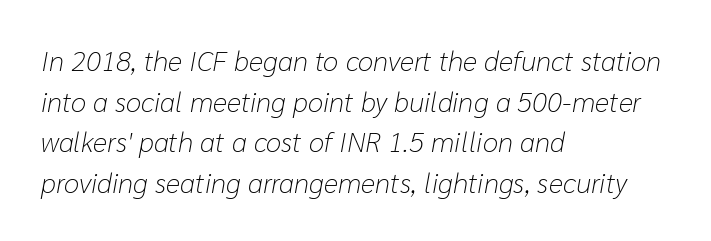
The rag falls on the right side of this text block. Caption: standard tracking, unaltered. Honestly, there is no underline to notice here at all. Each new line begins a customary step beneath the previous one. Each letter keeps its own natural width here, so spacing adapts to shape. Italic? Definitely — the glyphs are oblique.
